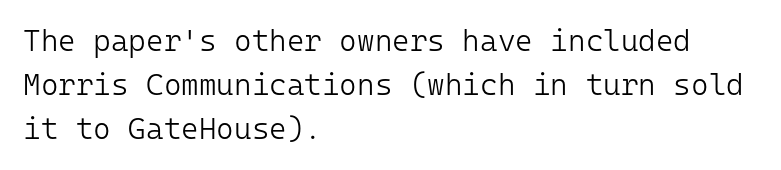
The image shows 30 px light sans-serif type, upright, monospaced; set left-aligned, normal line spacing (1.46x), normal letter spacing, not underlined; low stroke contrast and a medium x-height.
